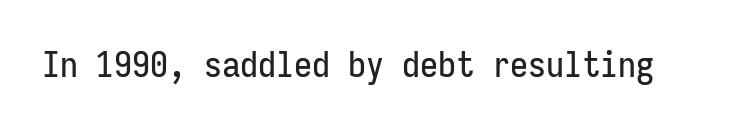
Tracking here is standard; glyphs follow each other at the usual distance. Any mark beneath the type? The region is blank. A sans-serif font was chosen for this passage. Is this a fixed-width face? Yes — each glyph sits in an identical cell. If you drew a line through each stem, it would be perfectly vertical.
